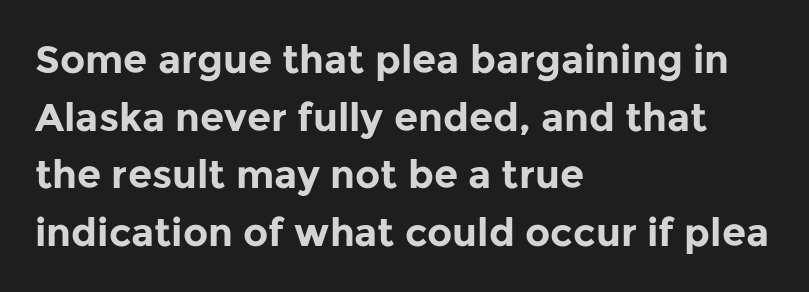
{"serif": "no", "italic": "no", "bold": "yes", "weight": "bold", "width": "normal", "stroke_contrast": "low", "x_height": "medium", "monospaced": "no", "underline": "no", "align": "left", "line_spacing": "normal", "line_spacing_ratio": 1.48, "letter_spacing": "normal", "letter_spacing_em": 0.0, "glyph_px": 39}
